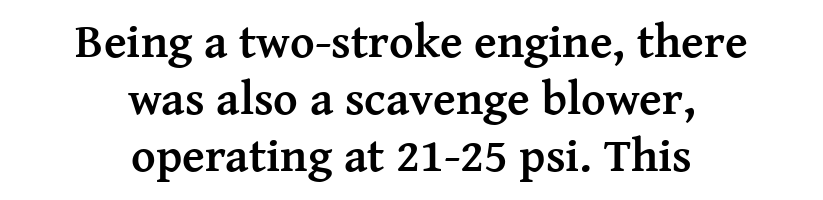
The image shows 47 px semibold serif type, upright; set centered, line spacing 1.21x, normal letter spacing, not underlined; medium stroke contrast and a medium x-height.
